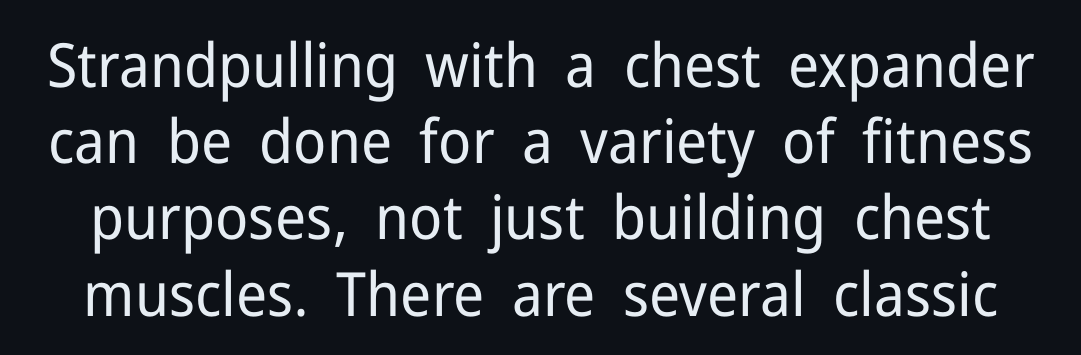
The image shows 61 px regular-weight sans-serif type, upright; set normal line spacing (1.25x), normal letter spacing, not underlined; low stroke contrast and a medium x-height.
